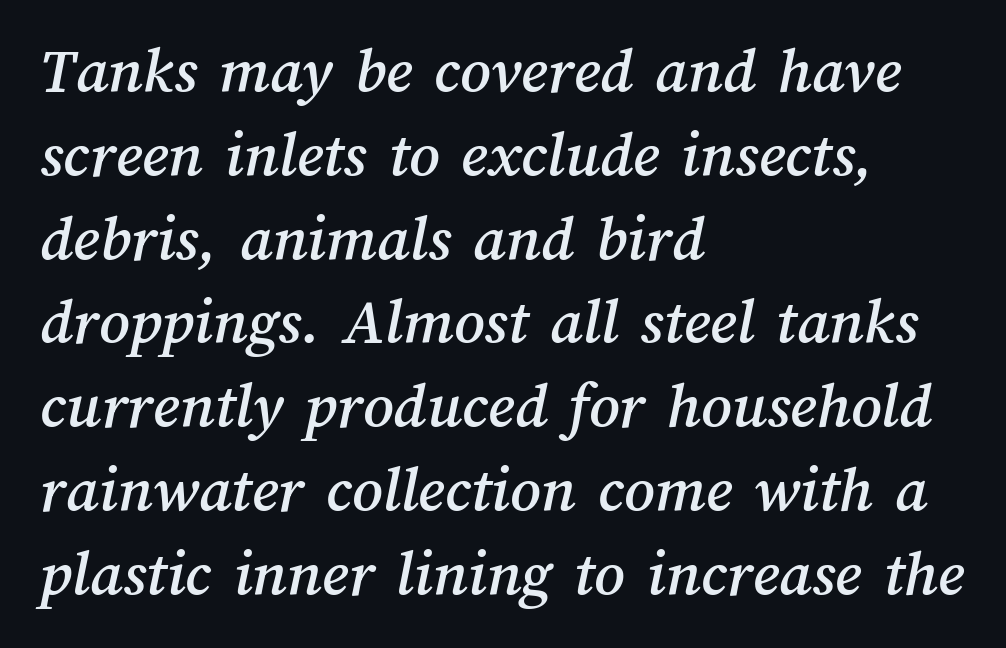
{"width": "normal", "stroke_contrast": "medium", "x_height": "medium", "monospaced": "no", "underline": "no", "align": "left", "line_spacing": "normal", "line_spacing_ratio": 1.27, "letter_spacing": "normal", "letter_spacing_em": 0.0, "glyph_px": 66}
